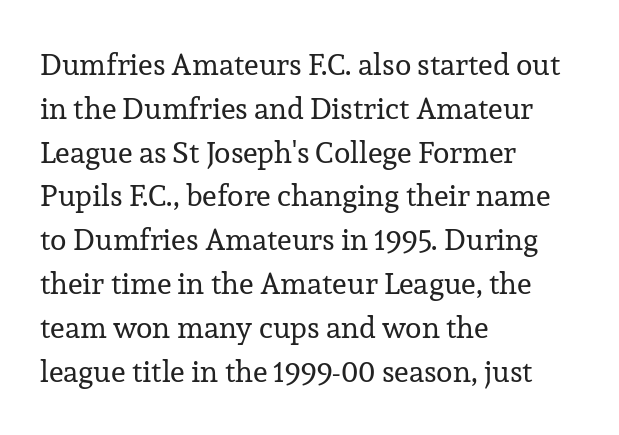
The image shows 30 px regular-weight serif type, upright; set left-aligned, normal line spacing (1.46x), normal letter spacing, not underlined; low stroke contrast and a medium x-height.
